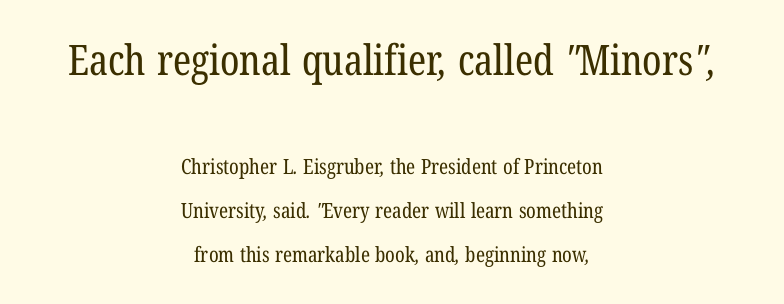
Q: Is the text bold? A: No.
Q: Is the typeface a serif or a sans-serif typeface? A: Serif.
Q: Is the text underlined? A: No.
Q: How is the paragraph aligned? A: Centered.
Q: Is the spacing between letters normal or unusually wide? A: Normal.
Q: Is the spacing between lines tight, normal or loose? A: Loose.
Q: Which block of text is set in a larger size, the first (top) or the second (bottom)? A: The first (top) one.
Q: Width (condensed, normal, or wide)? A: Condensed.
Q: Stroke contrast? A: Low.
Q: x-height? A: Medium.
Q: Monospaced? A: No.
